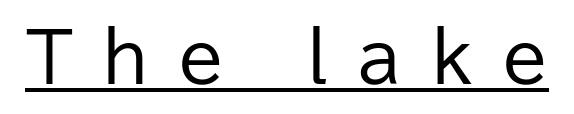
Posture: vertical. Letter spacing: wide. Note the varied advance widths — an 'i' is clearly narrower than an 'm'. Note: no serifs on the glyphs. Summary of weight: not heavy and not bold. The specimen includes a rule beneath the text block's lines.
